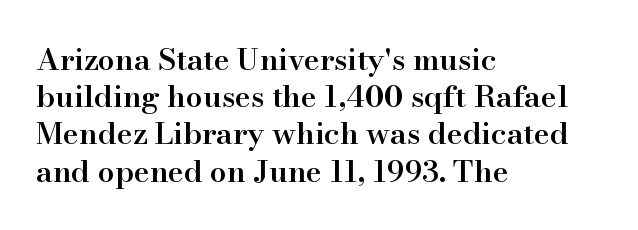
Q: Is the text bold? A: Semi-bold.
Q: Is the text italic (slanted)? A: No, it is upright.
Q: Is the typeface a serif or a sans-serif typeface? A: Serif.
Q: Is the text underlined? A: No.
Q: How is the paragraph aligned? A: Left-aligned.
Q: Is the spacing between letters normal or unusually wide? A: Normal.
Q: Width (condensed, normal, or wide)? A: Normal.
Q: Stroke contrast? A: High.
Q: x-height? A: Small.
Q: Monospaced? A: No.
